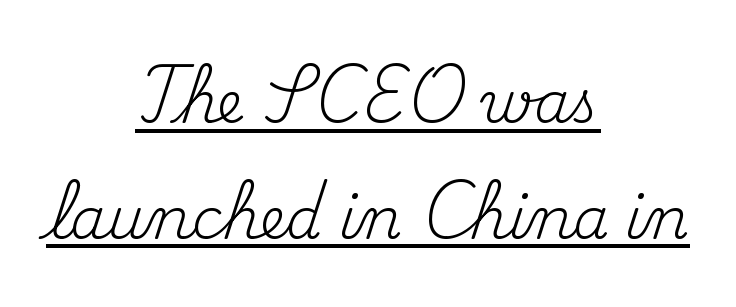
The image shows 57 px regular-weight serif type; set centered, loose line spacing (2.03x), normal letter spacing, underlined; medium stroke contrast and a small x-height.
